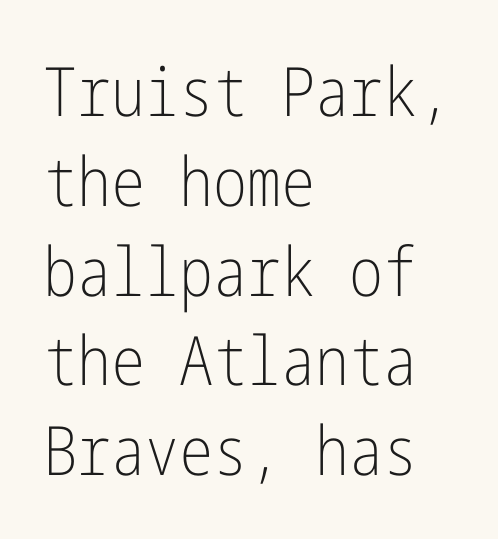
Q: Is the text bold? A: No.
Q: Is the text italic (slanted)? A: No, it is upright.
Q: Is the typeface a serif or a sans-serif typeface? A: Sans-serif.
Q: Is the text underlined? A: No.
Q: How is the paragraph aligned? A: Left-aligned.
Q: Is the spacing between letters normal or unusually wide? A: Normal.
Q: Is the spacing between lines tight, normal or loose? A: Normal.
Q: Width (condensed, normal, or wide)? A: Condensed.
Q: Stroke contrast? A: Low.
Q: x-height? A: Medium.
